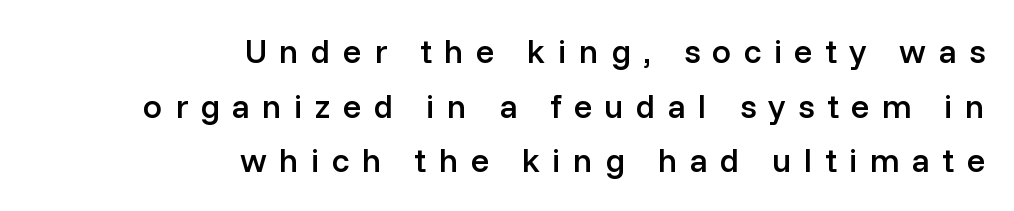
Q: Is the text bold? A: Semi-bold.
Q: Is the text italic (slanted)? A: No, it is upright.
Q: Is the typeface a serif or a sans-serif typeface? A: Sans-serif.
Q: Is the text underlined? A: No.
Q: How is the paragraph aligned? A: Right-aligned.
Q: Is the spacing between letters normal or unusually wide? A: Unusually wide.
Q: Is the spacing between lines tight, normal or loose? A: Normal.
Q: Width (condensed, normal, or wide)? A: Normal.
Q: Stroke contrast? A: Low.
Q: x-height? A: Medium.
Q: Monospaced? A: No.
